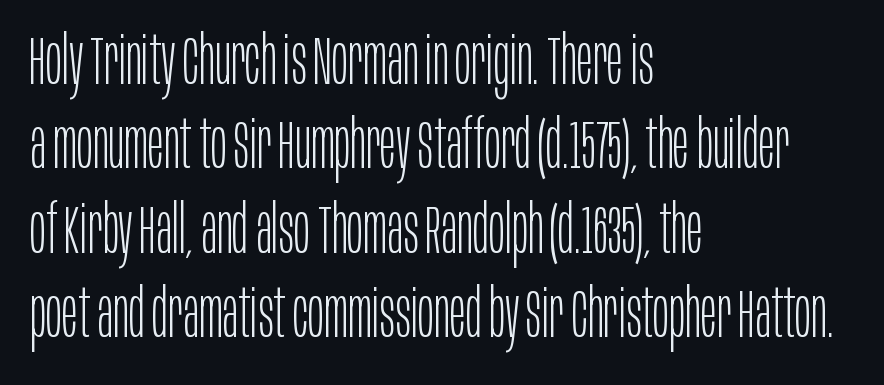
Q: Is the text bold? A: No.
Q: Is the text italic (slanted)? A: No, it is upright.
Q: Is the typeface a serif or a sans-serif typeface? A: Sans-serif.
Q: Is the text underlined? A: No.
Q: How is the paragraph aligned? A: Left-aligned.
Q: Is the spacing between letters normal or unusually wide? A: Normal.
Q: Is the spacing between lines tight, normal or loose? A: Normal.
Q: Width (condensed, normal, or wide)? A: Condensed.
Q: Stroke contrast? A: Low.
Q: x-height? A: Large.
Q: Monospaced? A: No.
